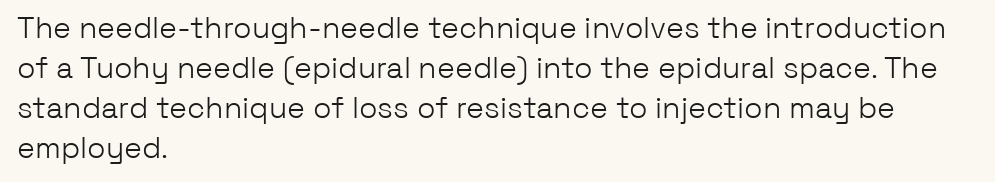
Descenders hang freely into open space. Is there any slant? The stems are plumb. A student would call this left alignment; a typographer would say flush left, rag right. The passage shown is typed in a proportional face where columns would drift. The designer left line spacing at the default.
